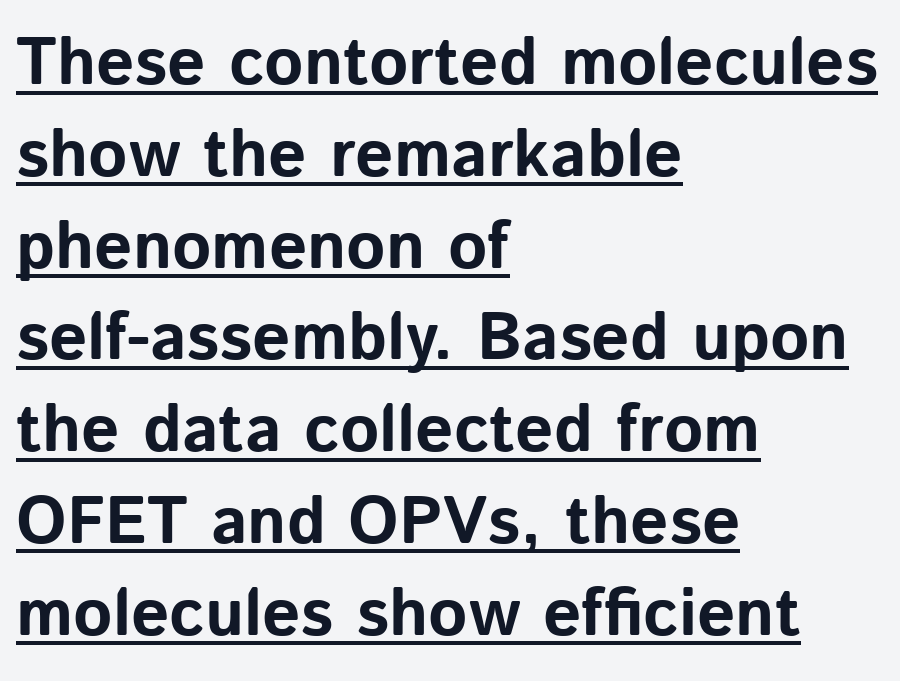
{"serif": "no", "italic": "no", "bold": "yes", "weight": "bold", "width": "normal", "stroke_contrast": "low", "x_height": "medium", "monospaced": "no", "underline": "yes", "align": "left", "line_spacing": "normal", "line_spacing_ratio": 1.37, "letter_spacing": "normal", "letter_spacing_em": 0.0, "glyph_px": 67}
